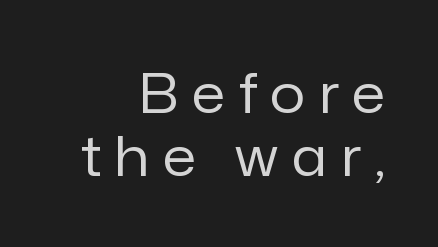
Q: Is the text bold? A: No.
Q: Is the text italic (slanted)? A: No, it is upright.
Q: Is the typeface a serif or a sans-serif typeface? A: Sans-serif.
Q: Is the text underlined? A: No.
Q: How is the paragraph aligned? A: Right-aligned.
Q: Is the spacing between letters normal or unusually wide? A: Unusually wide.
Q: Is the spacing between lines tight, normal or loose? A: Tight.
Q: Width (condensed, normal, or wide)? A: Normal.
Q: Stroke contrast? A: Low.
Q: x-height? A: Medium.
Q: Monospaced? A: No.
